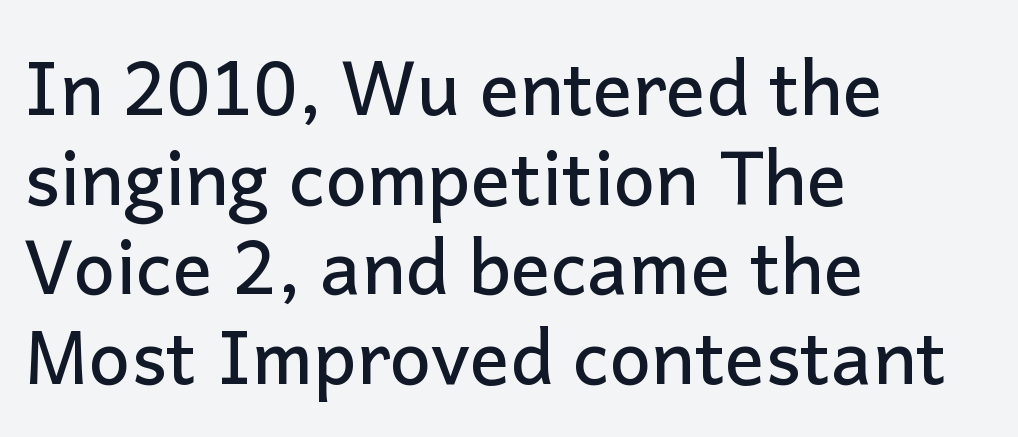
Does the type have serifs? No, each stem ends abruptly. Unmarked baselines from the first word to the last. Each line starts at the same left margin while the right side varies. Does the lettering tilt? It doesn't — this is upright. This sample has the flowing, uneven cadence of proportional lettering.
